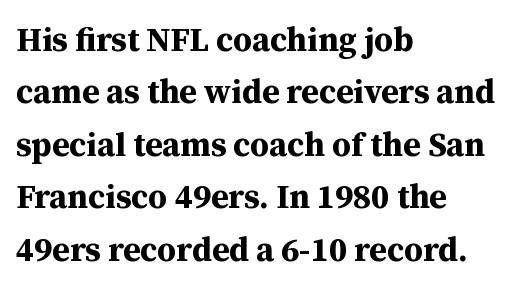
Letters rest on an invisible, unmarked baseline. Caption: multi-line text, flush left, ragged right. A roman cut, with each character standing at attention. The rendering uses natural spacing where letterforms have individual widths. Baseline-to-baseline distance is the conventional proportion of letter height. The passage shown is emphatically bold.
